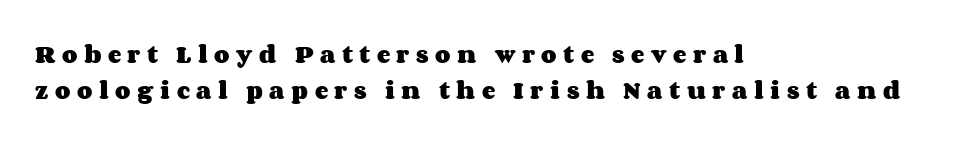
Q: Is the text bold? A: Yes.
Q: Is the text italic (slanted)? A: No, it is upright.
Q: Is the text underlined? A: No.
Q: How is the paragraph aligned? A: Left-aligned.
Q: Is the spacing between letters normal or unusually wide? A: Unusually wide.
